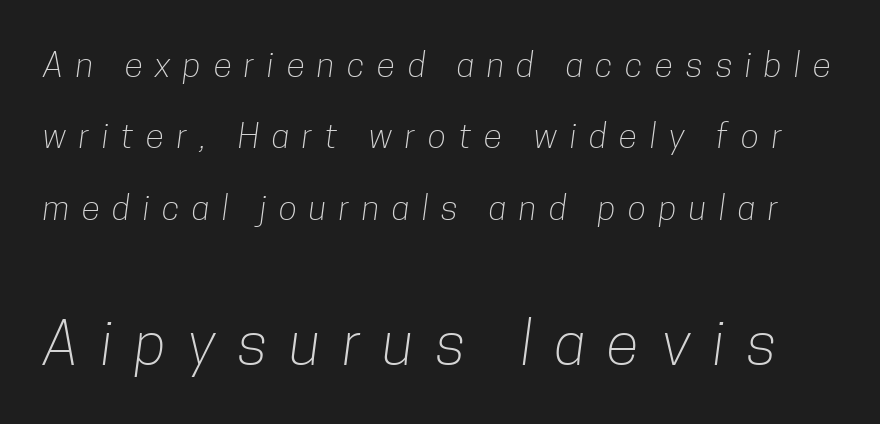
The image shows 60 px light, condensed sans-serif type; set loose line spacing (2.1x), unusually wide letter spacing (+0.37 em), not underlined; the second (bottom) block is 1.76x larger; low stroke contrast and a medium x-height.
